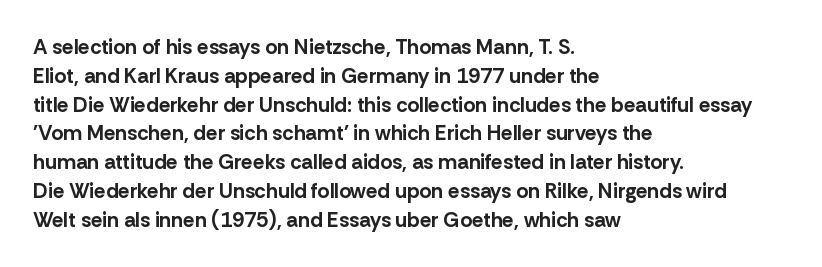
The image shows 21 px bold type, upright; set left-aligned, normal line spacing (1.37x), normal letter spacing, not underlined.
